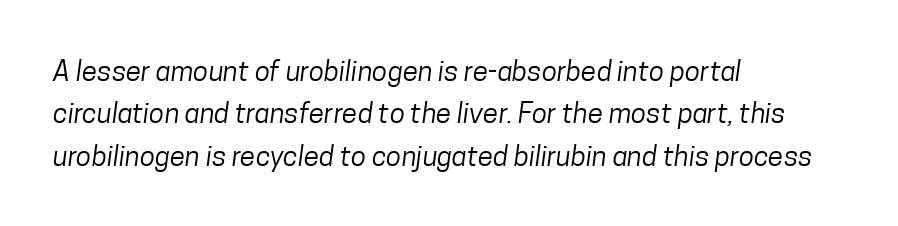
{"serif": "no", "bold": "no", "weight": "regular", "width": "condensed", "stroke_contrast": "low", "x_height": "medium", "monospaced": "no", "underline": "no", "align": "left", "line_spacing": "normal", "line_spacing_ratio": 1.51, "letter_spacing": "normal", "letter_spacing_em": 0.0, "glyph_px": 28}
